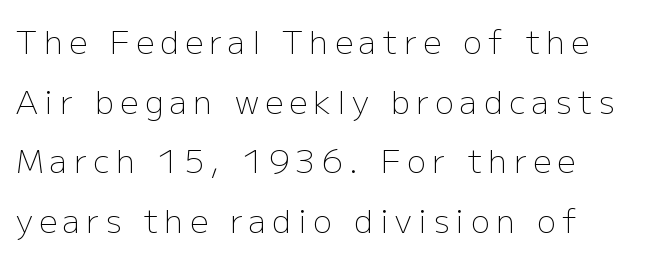
{"serif": "no", "italic": "no", "bold": "no", "weight": "light", "width": "normal", "stroke_contrast": "low", "x_height": "medium", "monospaced": "no", "underline": "no", "align": "left", "line_spacing_ratio": 1.86, "letter_spacing": "wide", "letter_spacing_em": 0.2, "glyph_px": 32}
